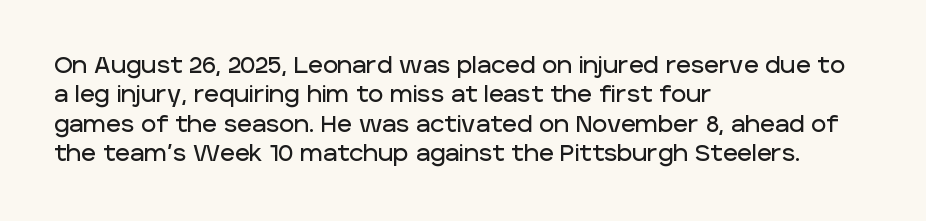
{"italic": "no", "underline": "no", "align": "left", "line_spacing": "normal", "line_spacing_ratio": 1.28, "letter_spacing": "normal", "letter_spacing_em": 0.0, "glyph_px": 23}
